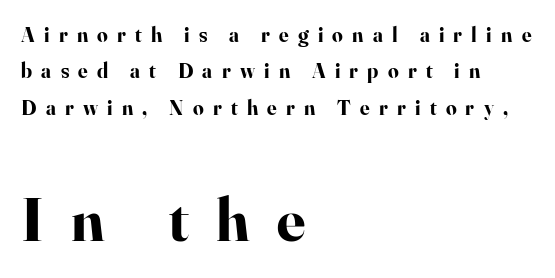
{"serif": "yes", "italic": "no", "bold": "yes", "weight": "bold", "width": "normal", "stroke_contrast": "high", "x_height": "small", "monospaced": "no", "underline": "no", "align": "left", "line_spacing_ratio": 1.73, "letter_spacing": "wide", "letter_spacing_em": 0.44, "larger_block": "second", "size_ratio": 2.95, "glyph_px": 62}
